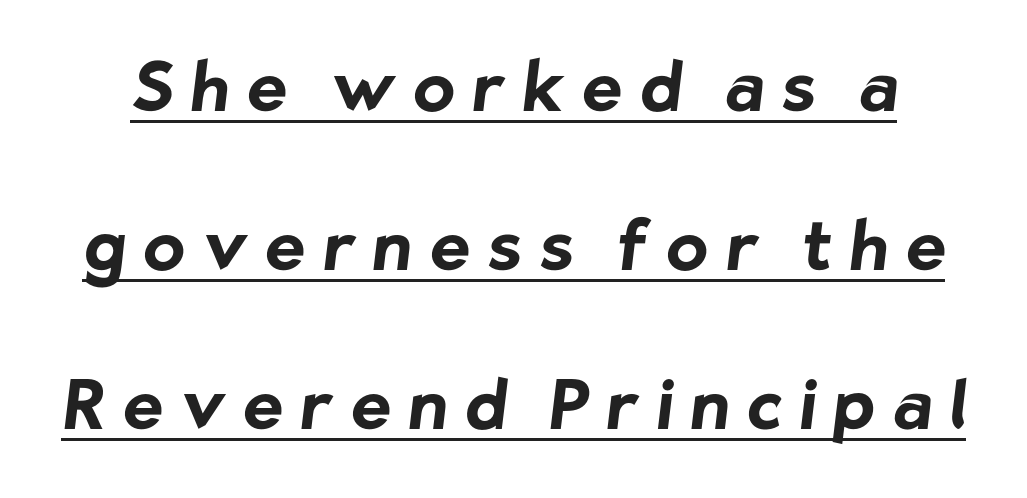
Regarding serifs, this sample does without them. Honestly, the rows look like they've been pulled way apart. Each letter keeps its own natural width here, so spacing adapts to shape. What stands out about the letter spacing? Its width — letters are far apart. As a designer I'd log this as weight 700, bold.
